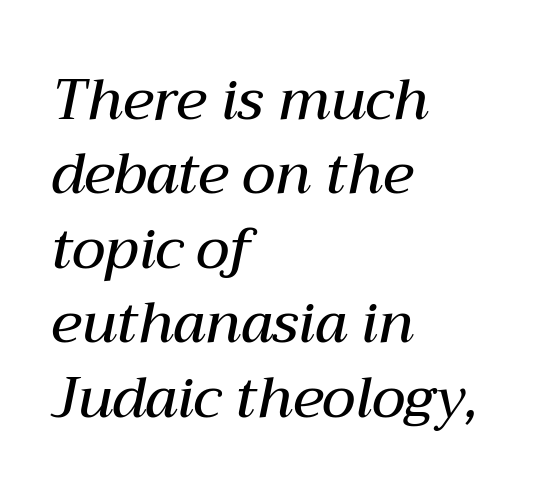
The image shows 56 px semibold type, italic (leaning right); set left-aligned, normal line spacing (1.33x), normal letter spacing, not underlined; medium stroke contrast and a medium x-height.
